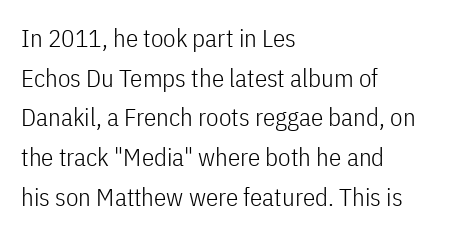
No italicization has been applied; the sample stays upright. Which margin do the lines hug? The left one — the right edge is uneven. Interline gaps are of average width in this sample. Descender tails drop into unmarked territory.
